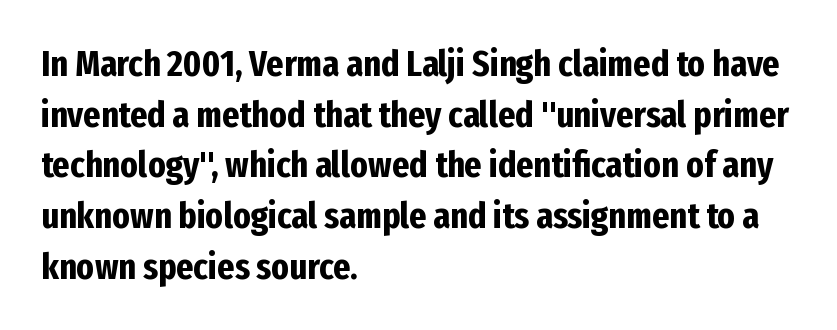
The rendering keeps characters at their native spacing. Beneath every word, the page is bare. Do the characters align in a grid? No, the font is proportional. Caption: bold face, heavy strokes. To sum up the face: it is a sans, with no serifs.
